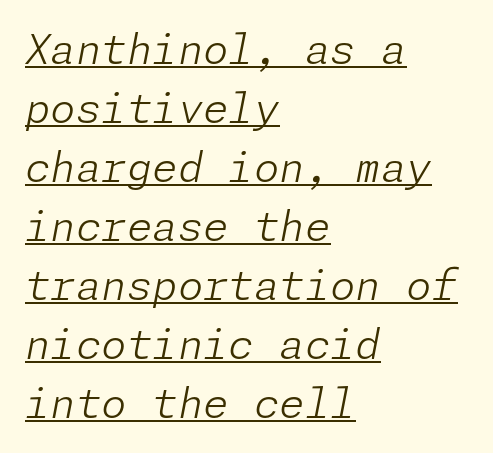
The image shows 41 px light type, italic (leaning right); set left-aligned, normal line spacing (1.44x), normal letter spacing, underlined; low stroke contrast and a medium x-height.
